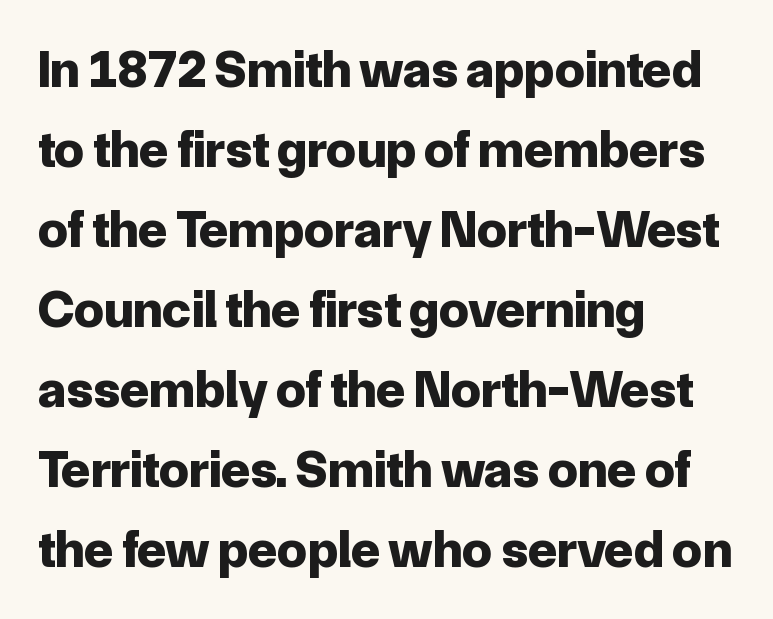
Q: Is the text bold? A: Yes.
Q: Is the text italic (slanted)? A: No, it is upright.
Q: Is the typeface a serif or a sans-serif typeface? A: Sans-serif.
Q: Is the text underlined? A: No.
Q: How is the paragraph aligned? A: Left-aligned.
Q: Is the spacing between letters normal or unusually wide? A: Normal.
Q: Is the spacing between lines tight, normal or loose? A: Normal.
Q: Width (condensed, normal, or wide)? A: Normal.
Q: Stroke contrast? A: Low.
Q: x-height? A: Medium.
Q: Monospaced? A: No.
